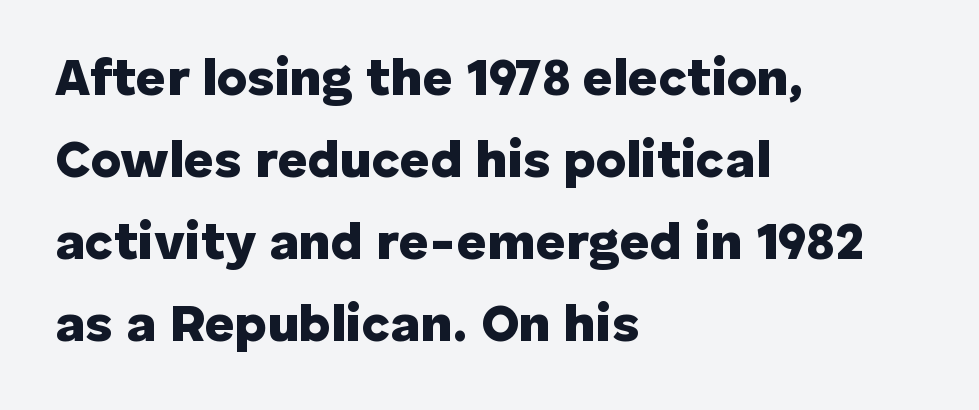
Q: Is the text bold? A: Yes.
Q: Is the text italic (slanted)? A: No, it is upright.
Q: Is the typeface a serif or a sans-serif typeface? A: Sans-serif.
Q: Is the text underlined? A: No.
Q: How is the paragraph aligned? A: Left-aligned.
Q: Is the spacing between letters normal or unusually wide? A: Normal.
Q: Is the spacing between lines tight, normal or loose? A: Normal.
Q: Width (condensed, normal, or wide)? A: Normal.
Q: Stroke contrast? A: Low.
Q: x-height? A: Medium.
Q: Monospaced? A: No.
